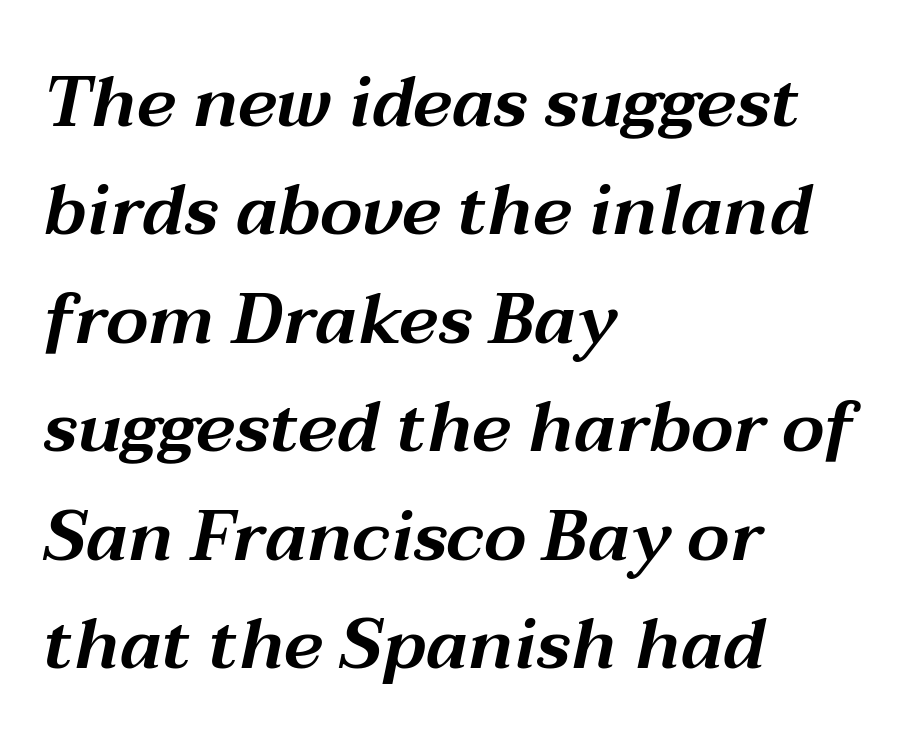
Here the glyphs are tracked normally, forming tight word shapes. This sample has the flowing, uneven cadence of proportional lettering. The paragraph has a hard left edge and a soft right edge. The text carries the slant typical of an italic or oblique font.
